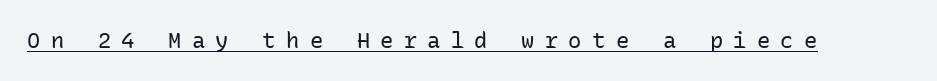
Q: Is the text bold? A: No.
Q: Is the text italic (slanted)? A: No, it is upright.
Q: Is the text underlined? A: Yes.
Q: Is the spacing between letters normal or unusually wide? A: Unusually wide.
